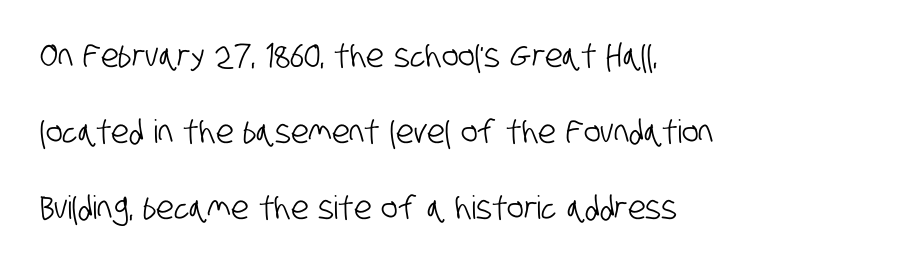
The space beneath each line is pristine and unruled. These lines are rendered in a variable-pitch font. Standard letterfit; no display-style spreading of the glyphs. The block of text is sparse from top to bottom, with ample space between rows.
